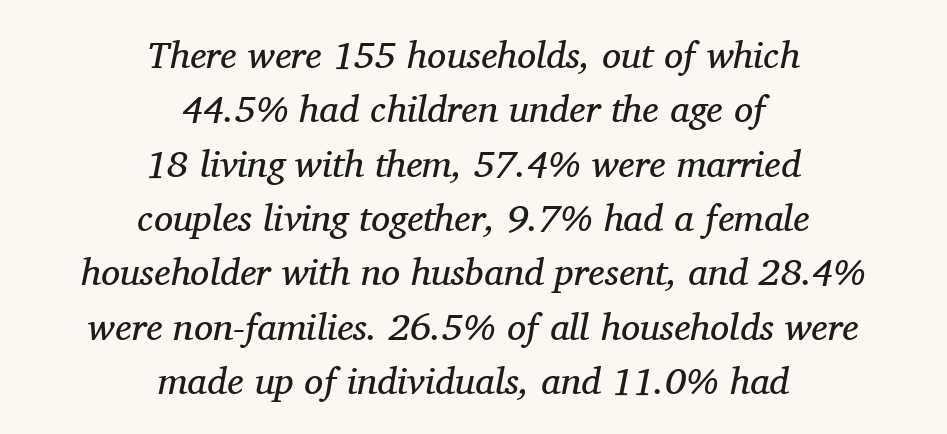
Q: Is the text bold? A: No.
Q: Is the text italic (slanted)? A: Yes, it leans right by about 11 degrees.
Q: Is the typeface a serif or a sans-serif typeface? A: Serif.
Q: Is the text underlined? A: No.
Q: How is the paragraph aligned? A: Centered.
Q: Is the spacing between letters normal or unusually wide? A: Normal.
Q: Is the spacing between lines tight, normal or loose? A: Normal.
Q: Width (condensed, normal, or wide)? A: Normal.
Q: Stroke contrast? A: Medium.
Q: x-height? A: Medium.
Q: Monospaced? A: No.
